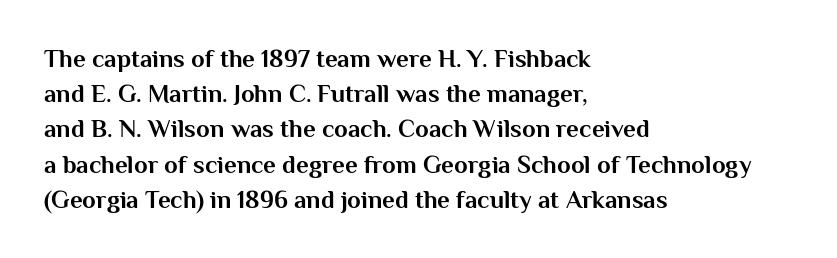
The image shows 25 px bold type, upright; set left-aligned, normal line spacing (1.41x), normal letter spacing, not underlined.
